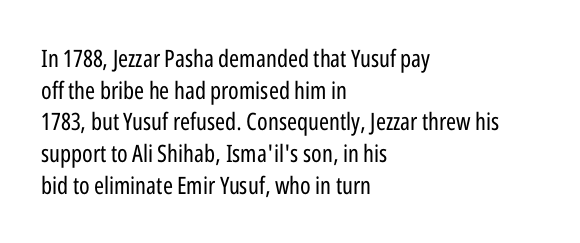
Q: Is the text bold? A: No.
Q: Is the text italic (slanted)? A: No, it is upright.
Q: Is the text underlined? A: No.
Q: How is the paragraph aligned? A: Left-aligned.
Q: Is the spacing between letters normal or unusually wide? A: Normal.
Q: Is the spacing between lines tight, normal or loose? A: Normal.
